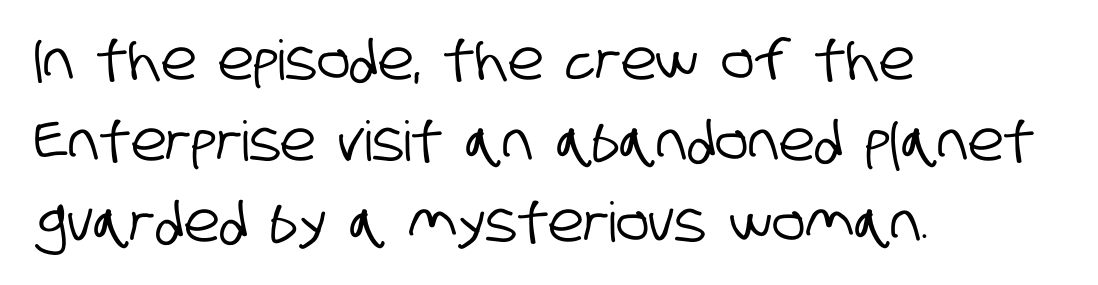
The rows are spaced the way most documents space them. Bare-footed words on every line. These lines are set flush left with a ragged right edge. Default kerning and tracking; the words read as compact shapes. In terms of letterform style, serifs are entirely absent. This sample has the flowing, uneven cadence of proportional lettering.
